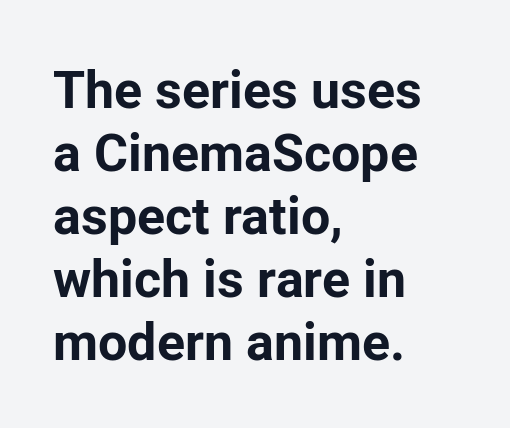
Q: Is the text bold? A: Yes.
Q: Is the text italic (slanted)? A: No, it is upright.
Q: Is the typeface a serif or a sans-serif typeface? A: Sans-serif.
Q: Is the text underlined? A: No.
Q: How is the paragraph aligned? A: Left-aligned.
Q: Is the spacing between letters normal or unusually wide? A: Normal.
Q: Width (condensed, normal, or wide)? A: Normal.
Q: Stroke contrast? A: Low.
Q: x-height? A: Medium.
Q: Monospaced? A: No.
